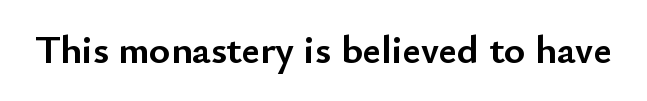
Q: Is the text bold? A: Yes.
Q: Is the text italic (slanted)? A: No, it is upright.
Q: Is the typeface a serif or a sans-serif typeface? A: Sans-serif.
Q: Is the text underlined? A: No.
Q: Is the spacing between letters normal or unusually wide? A: Normal.
Q: Width (condensed, normal, or wide)? A: Normal.
Q: Stroke contrast? A: Low.
Q: x-height? A: Small.
Q: Monospaced? A: No.
